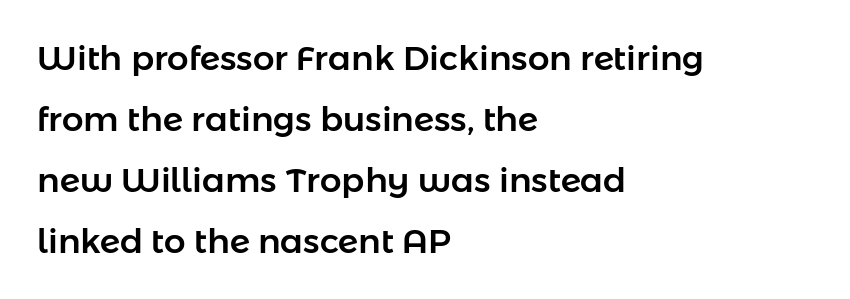
{"serif": "no", "italic": "no", "width": "normal", "stroke_contrast": "low", "x_height": "medium", "monospaced": "no", "underline": "no", "align": "left", "line_spacing_ratio": 1.79, "letter_spacing": "normal", "letter_spacing_em": 0.0, "glyph_px": 34}
